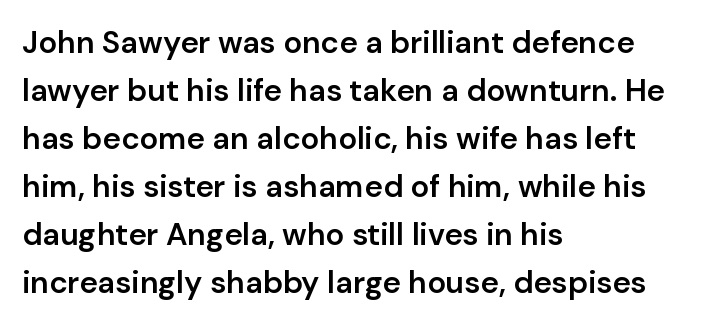
The image shows 31 px semibold sans-serif type, upright; set left-aligned, normal line spacing (1.55x), normal letter spacing, not underlined; low stroke contrast and a medium x-height.
